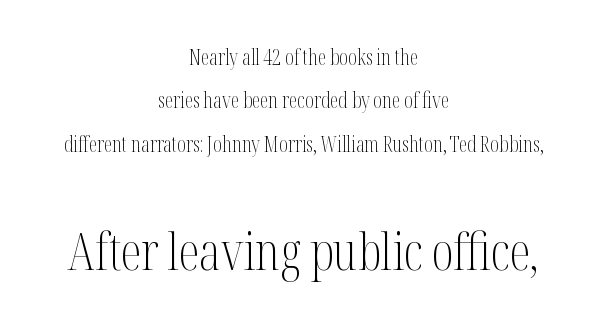
{"serif": "yes", "italic": "no", "bold": "no", "weight": "light", "width": "condensed", "stroke_contrast": "medium", "x_height": "medium", "monospaced": "no", "underline": "no", "align": "center", "line_spacing": "loose", "line_spacing_ratio": 2.07, "letter_spacing": "normal", "letter_spacing_em": 0.0, "larger_block": "second", "size_ratio": 2.48, "glyph_px": 52}
